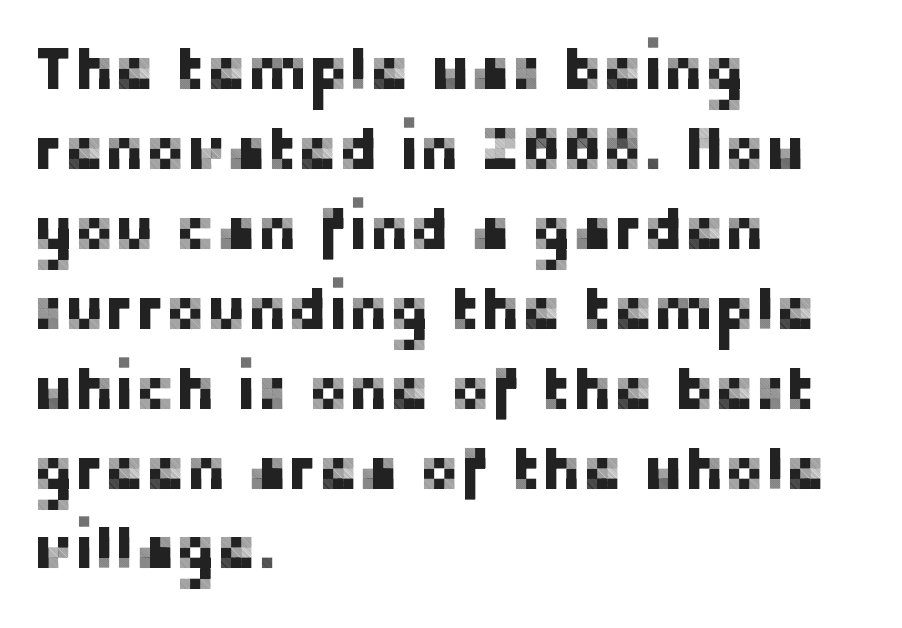
{"serif": "no", "italic": "no", "width": "normal", "stroke_contrast": "low", "x_height": "medium", "monospaced": "no", "underline": "no", "align": "left", "line_spacing": "normal", "line_spacing_ratio": 1.31, "letter_spacing": "normal", "letter_spacing_em": 0.0, "glyph_px": 61}
